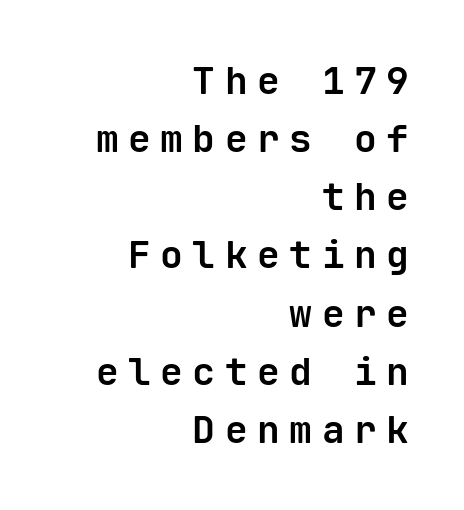
Q: Is the text bold? A: Yes.
Q: Is the text italic (slanted)? A: No, it is upright.
Q: Is the typeface a serif or a sans-serif typeface? A: Sans-serif.
Q: Is the text underlined? A: No.
Q: How is the paragraph aligned? A: Right-aligned.
Q: Is the spacing between letters normal or unusually wide? A: Unusually wide.
Q: Is the spacing between lines tight, normal or loose? A: Normal.
Q: Width (condensed, normal, or wide)? A: Normal.
Q: Stroke contrast? A: Low.
Q: x-height? A: Medium.
Q: Monospaced? A: Yes.
